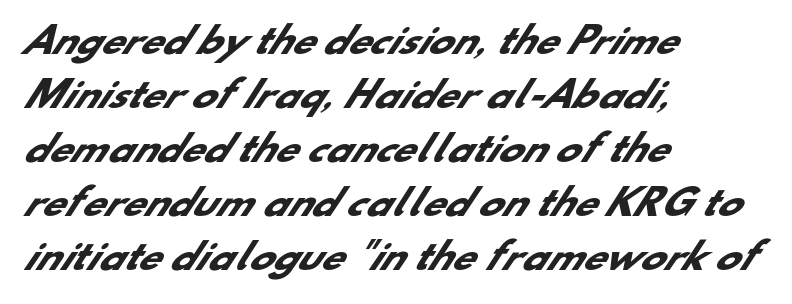
Q: Is the text bold? A: Yes.
Q: Is the typeface a serif or a sans-serif typeface? A: Sans-serif.
Q: Is the text underlined? A: No.
Q: How is the paragraph aligned? A: Left-aligned.
Q: Is the spacing between letters normal or unusually wide? A: Normal.
Q: Is the spacing between lines tight, normal or loose? A: Normal.
Q: Width (condensed, normal, or wide)? A: Normal.
Q: Stroke contrast? A: Low.
Q: x-height? A: Small.
Q: Monospaced? A: No.
